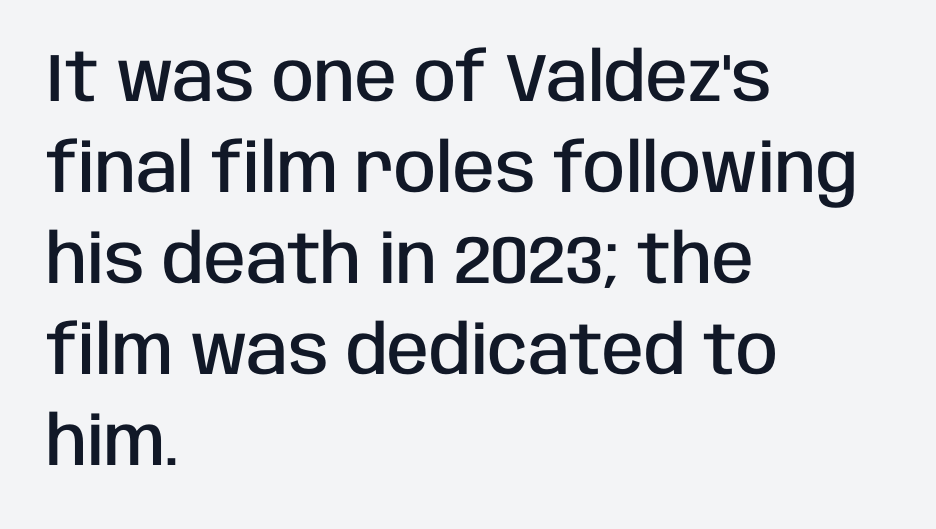
Q: Is the text bold? A: Semi-bold.
Q: Is the text italic (slanted)? A: No, it is upright.
Q: Is the typeface a serif or a sans-serif typeface? A: Sans-serif.
Q: Is the text underlined? A: No.
Q: How is the paragraph aligned? A: Left-aligned.
Q: Is the spacing between letters normal or unusually wide? A: Normal.
Q: Is the spacing between lines tight, normal or loose? A: Normal.
Q: Width (condensed, normal, or wide)? A: Condensed.
Q: Stroke contrast? A: Low.
Q: x-height? A: Large.
Q: Monospaced? A: No.
